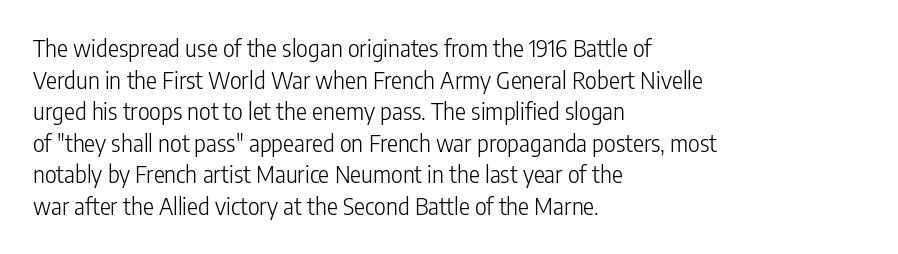
The image shows 23 px text type, upright; set left-aligned, normal line spacing (1.37x), normal letter spacing, not underlined.
